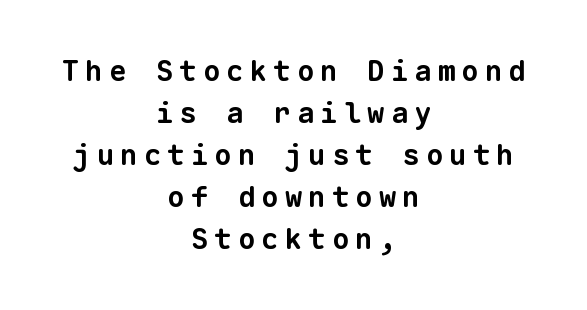
{"serif": "no", "bold": "yes", "weight": "bold", "width": "normal", "stroke_contrast": "low", "x_height": "medium", "monospaced": "yes", "underline": "no", "align": "center", "line_spacing": "normal", "line_spacing_ratio": 1.45, "letter_spacing": "wide", "letter_spacing_em": 0.21, "glyph_px": 29}
